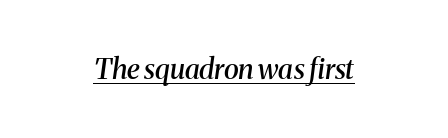
Q: Is the text bold? A: Semi-bold.
Q: Is the text italic (slanted)? A: Yes, it leans right by about 8 degrees.
Q: Is the typeface a serif or a sans-serif typeface? A: Serif.
Q: Is the text underlined? A: Yes.
Q: Is the spacing between letters normal or unusually wide? A: Normal.
Q: Width (condensed, normal, or wide)? A: Normal.
Q: Stroke contrast? A: Medium.
Q: x-height? A: Medium.
Q: Monospaced? A: No.
